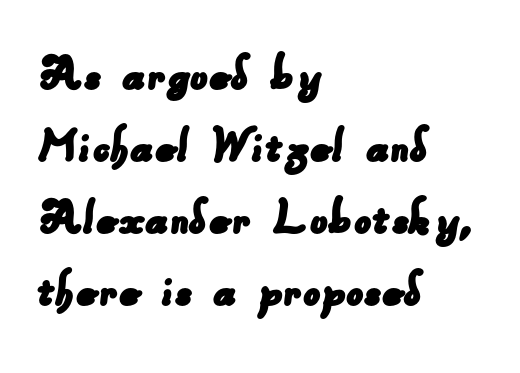
{"serif": "no", "width": "normal", "stroke_contrast": "low", "x_height": "small", "monospaced": "no", "underline": "no", "align": "left", "line_spacing": "normal", "line_spacing_ratio": 1.31, "letter_spacing": "normal", "letter_spacing_em": 0.0, "glyph_px": 55}
